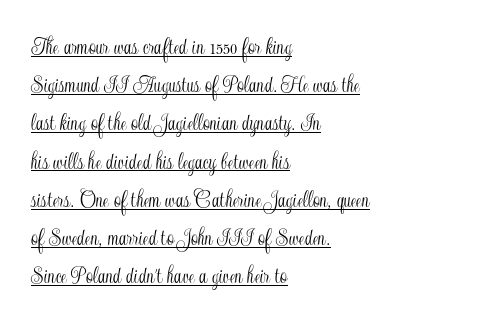
The image shows 25 px text type; set left-aligned, normal line spacing (1.53x), normal letter spacing, underlined.
